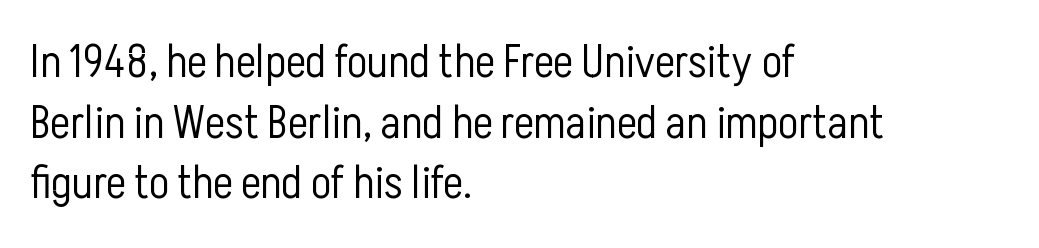
Glance below the letters and you will spot only blank space. Bold? No — there's no thickening of the strokes. Does the lettering tilt? It doesn't — this is upright. Serifs: no, the terminals of the letterforms are clean. A typesetter would call this zero additional tracking. The setting favours the left margin, as ordinary paragraphs usually do.
